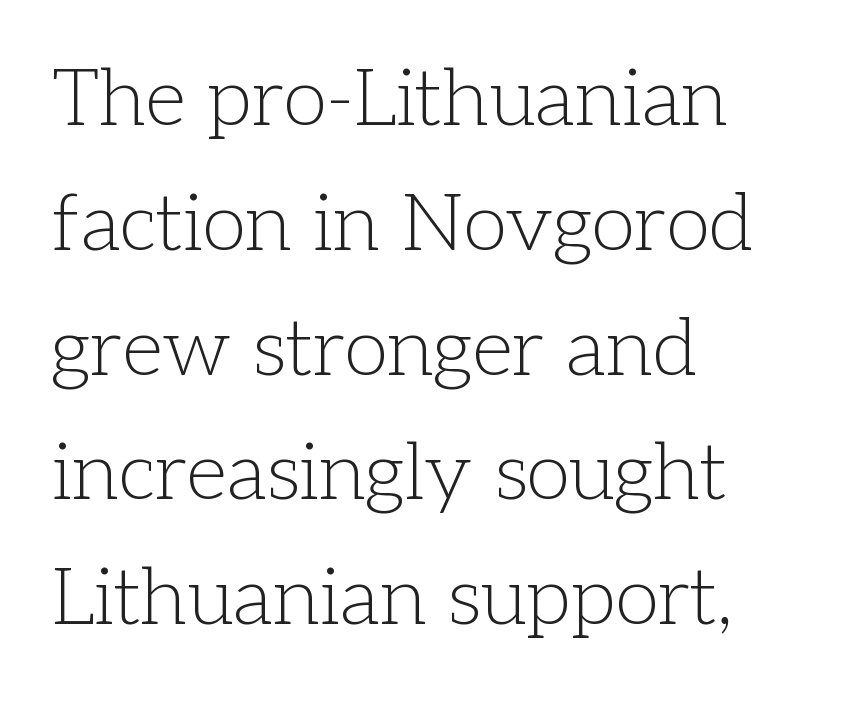
{"serif": "yes", "italic": "no", "bold": "no", "weight": "light", "width": "normal", "stroke_contrast": "low", "x_height": "medium", "monospaced": "no", "underline": "no", "align": "left", "line_spacing": "normal", "line_spacing_ratio": 1.56, "letter_spacing": "normal", "letter_spacing_em": 0.0, "glyph_px": 80}
